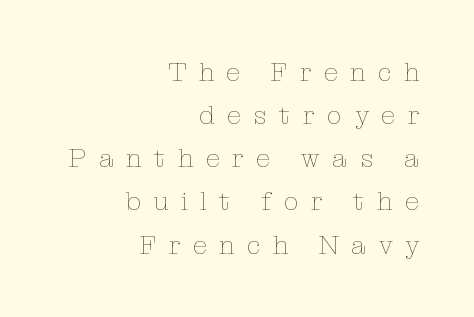
Q: Is the text bold? A: No.
Q: Is the text italic (slanted)? A: No, it is upright.
Q: Is the text underlined? A: No.
Q: How is the paragraph aligned? A: Right-aligned.
Q: Is the spacing between letters normal or unusually wide? A: Unusually wide.
Q: Is the spacing between lines tight, normal or loose? A: Normal.
